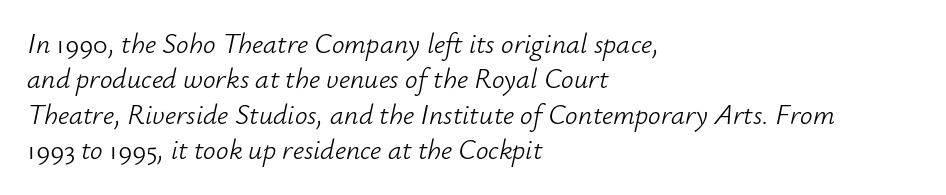
{"italic": "yes", "lean": "right", "slant_degrees": 12, "bold": "no", "weight": "light", "width": "normal", "stroke_contrast": "low", "x_height": "small", "monospaced": "no", "underline": "no", "align": "left", "line_spacing": "normal", "line_spacing_ratio": 1.26, "letter_spacing": "normal", "letter_spacing_em": 0.0, "glyph_px": 28}
